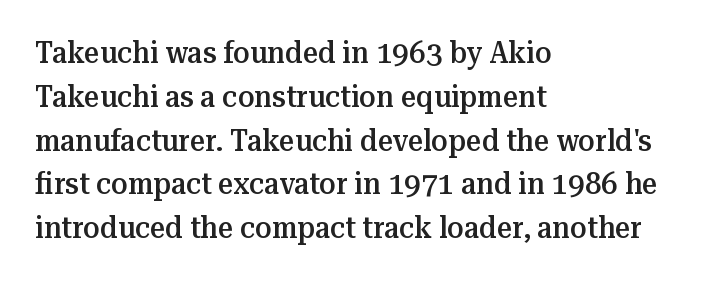
The leading is moderate, giving the passage an even texture. Honestly, there is no underline to notice here at all. The passage shown is semibold, sitting just below true bold. Ordinary non-slanted type is in use. Varying glyph widths throughout — classic text-font behaviour.
